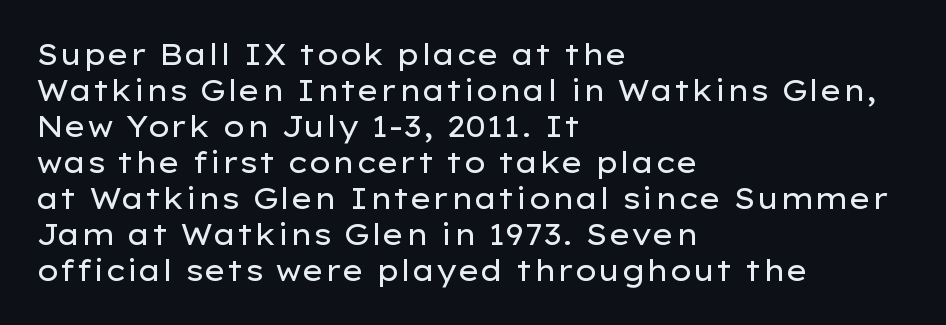
The image shows 29 px regular-weight, wide sans-serif type, upright; set left-aligned, line spacing 1.24x, normal letter spacing, not underlined; low stroke contrast and a medium x-height.
